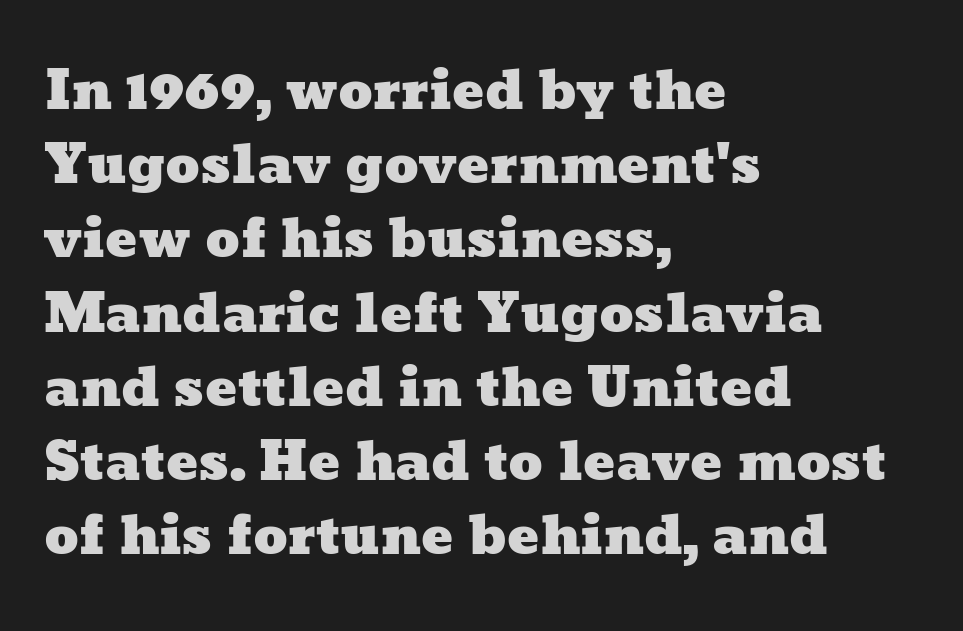
The image shows 53 px wide type; set left-aligned, normal line spacing (1.4x), normal letter spacing, not underlined; low stroke contrast and a medium x-height.
